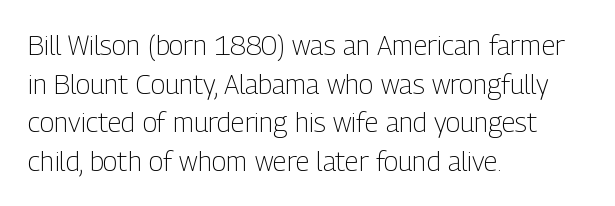
Q: Is the text bold? A: No.
Q: Is the text italic (slanted)? A: No, it is upright.
Q: Is the text underlined? A: No.
Q: How is the paragraph aligned? A: Left-aligned.
Q: Is the spacing between letters normal or unusually wide? A: Normal.
Q: Is the spacing between lines tight, normal or loose? A: Normal.
